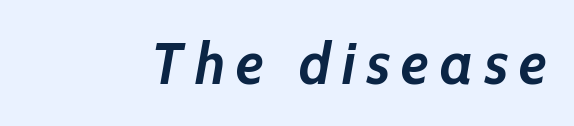
Q: Is the text bold? A: Yes.
Q: Is the text italic (slanted)? A: Yes, it leans right by about 10 degrees.
Q: Is the text underlined? A: No.
Q: Width (condensed, normal, or wide)? A: Normal.
Q: Stroke contrast? A: Low.
Q: x-height? A: Medium.
Q: Monospaced? A: No.
